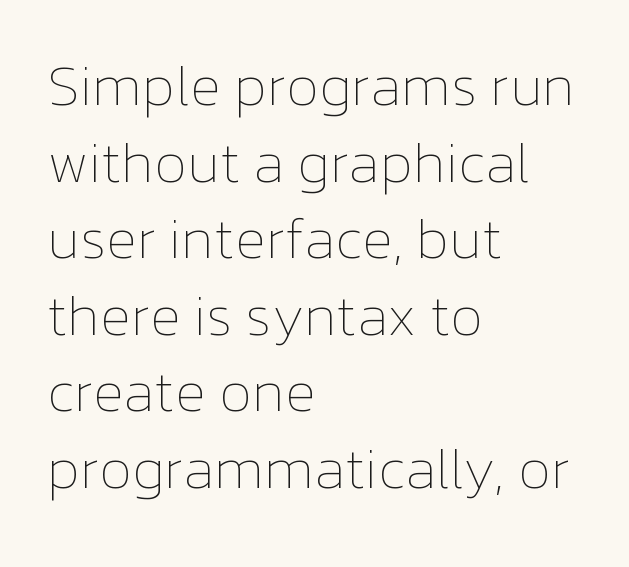
Q: Is the text bold? A: No.
Q: Is the text italic (slanted)? A: No, it is upright.
Q: Is the text underlined? A: No.
Q: How is the paragraph aligned? A: Left-aligned.
Q: Is the spacing between letters normal or unusually wide? A: Normal.
Q: Is the spacing between lines tight, normal or loose? A: Normal.
Q: Width (condensed, normal, or wide)? A: Normal.
Q: Stroke contrast? A: Low.
Q: x-height? A: Medium.
Q: Monospaced? A: No.
